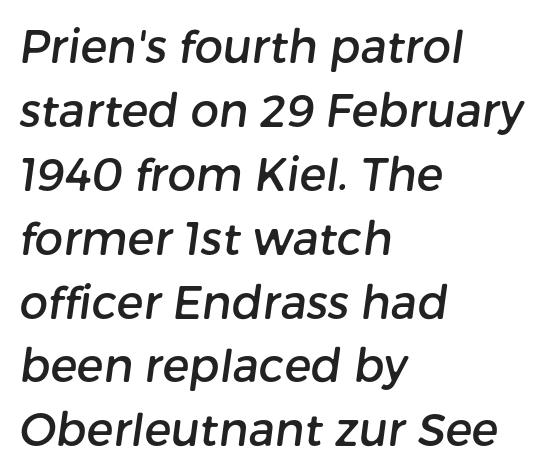
Quick note: underline off. This sample uses plain, unmodified letter spacing. A sans-serif font was chosen for this passage. Think of a printed novel: that variable character pitch is what you see here. The rendering anchors every line to the left-hand side. Horizontal bands of white between lines are of average thickness.
